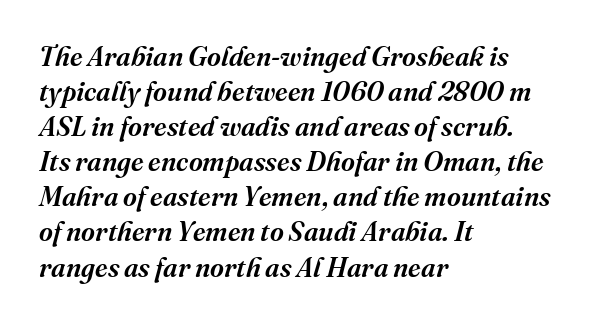
{"italic": "yes", "lean": "right", "slant_degrees": 16, "bold": "semi", "underline": "no", "align": "left", "line_spacing": "normal", "line_spacing_ratio": 1.3, "letter_spacing": "normal", "letter_spacing_em": 0.0, "glyph_px": 27}
